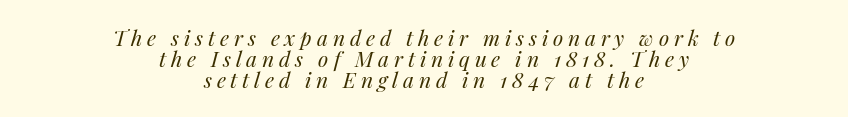
{"italic": "yes", "lean": "right", "slant_degrees": 14, "bold": "no", "underline": "no", "align": "center", "line_spacing": "tight", "line_spacing_ratio": 0.99, "letter_spacing": "wide", "letter_spacing_em": 0.23, "glyph_px": 21}
